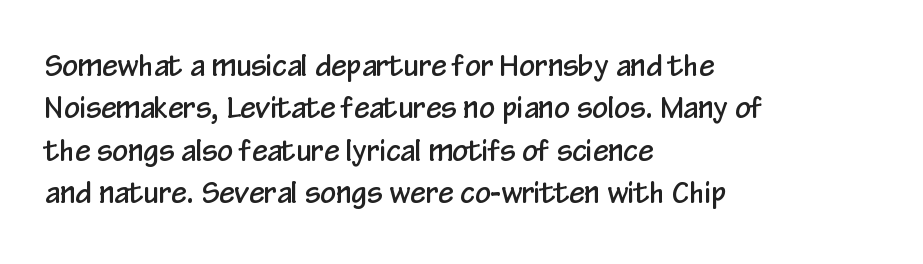
Q: Is the text italic (slanted)? A: No, it is upright.
Q: Is the typeface a serif or a sans-serif typeface? A: Sans-serif.
Q: Is the text underlined? A: No.
Q: How is the paragraph aligned? A: Left-aligned.
Q: Is the spacing between letters normal or unusually wide? A: Normal.
Q: Is the spacing between lines tight, normal or loose? A: Normal.
Q: Width (condensed, normal, or wide)? A: Condensed.
Q: Stroke contrast? A: Low.
Q: x-height? A: Medium.
Q: Monospaced? A: No.
